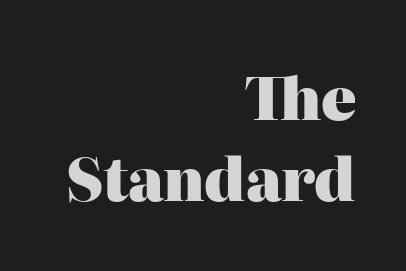
{"serif": "yes", "italic": "no", "bold": "yes", "weight": "heavy", "width": "normal", "stroke_contrast": "high", "x_height": "medium", "monospaced": "no", "underline": "no", "align": "right", "line_spacing": "normal", "line_spacing_ratio": 1.38, "letter_spacing": "normal", "letter_spacing_em": 0.0, "glyph_px": 59}
